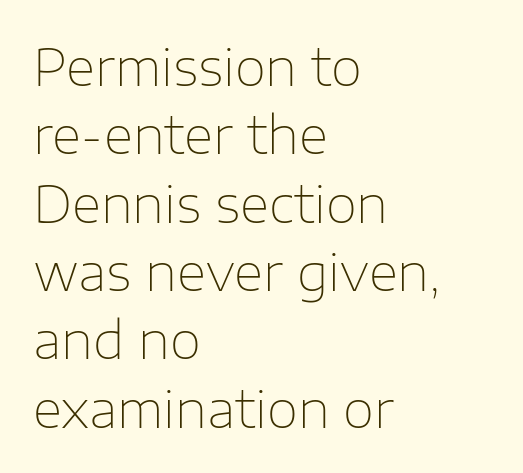
Visually the block forms a straight wall on the left and a jagged coastline on the right. The font sits on the lighter half of the weight spectrum, regular included. Evenly set lines give the paragraph a standard silhouette. This sample uses a sans-serif face. These lines keep a tight, regular rhythm from letter to letter.
